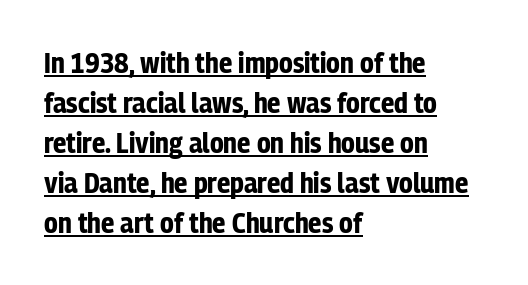
The face used here is a sans, in the tradition of grotesques and geometrics. Standard letterfit; no display-style spreading of the glyphs. Notice how descenders clear the ascenders below comfortably — that's standard leading. Ordinary non-slanted type is in use. The letters are bold, with thick, heavy strokes. Compared with a centered layout, this one pins lines to the left instead.
